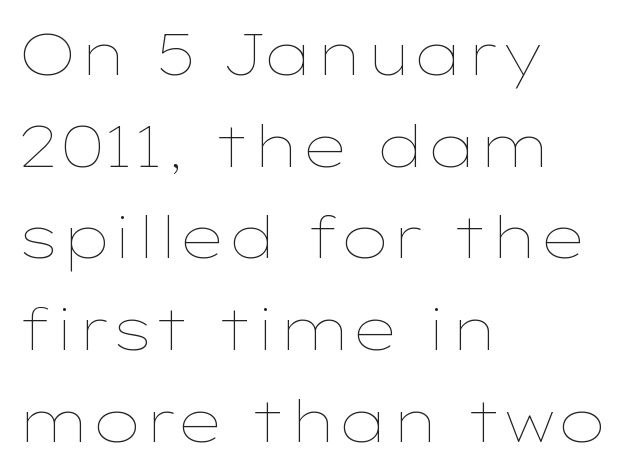
The image shows 58 px thin, wide type, upright; set left-aligned, normal line spacing (1.58x), normal letter spacing, not underlined; low stroke contrast and a medium x-height.
